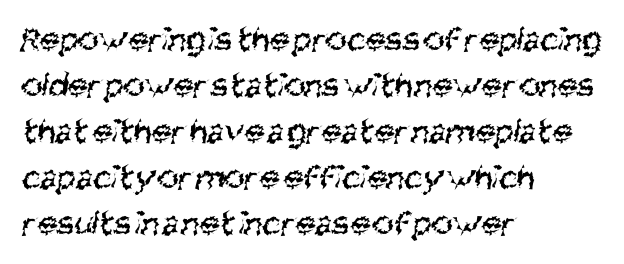
Q: Is the text bold? A: No.
Q: Is the typeface a serif or a sans-serif typeface? A: Sans-serif.
Q: Is the text underlined? A: No.
Q: How is the paragraph aligned? A: Left-aligned.
Q: Is the spacing between letters normal or unusually wide? A: Normal.
Q: Is the spacing between lines tight, normal or loose? A: Normal.
Q: Width (condensed, normal, or wide)? A: Condensed.
Q: Stroke contrast? A: Medium.
Q: x-height? A: Large.
Q: Monospaced? A: No.
